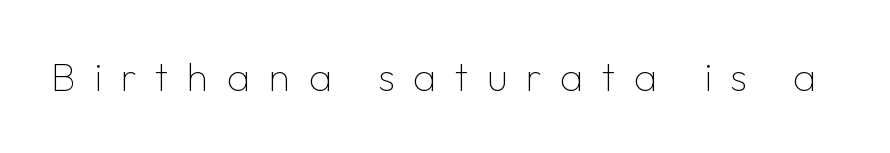
The image shows 40 px thin sans-serif type, upright; set unusually wide letter spacing (+0.46 em), not underlined; low stroke contrast and a medium x-height.
